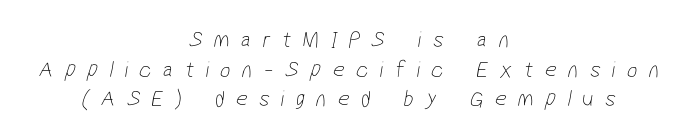
There is plenty of visible air inserted between adjacent glyphs. No chunkiness to these letters — they're not bold. Glance below the letters and you will spot only blank space. These lines sit exactly where default settings would place them. Casual observation: everything's sitting right in the middle.
